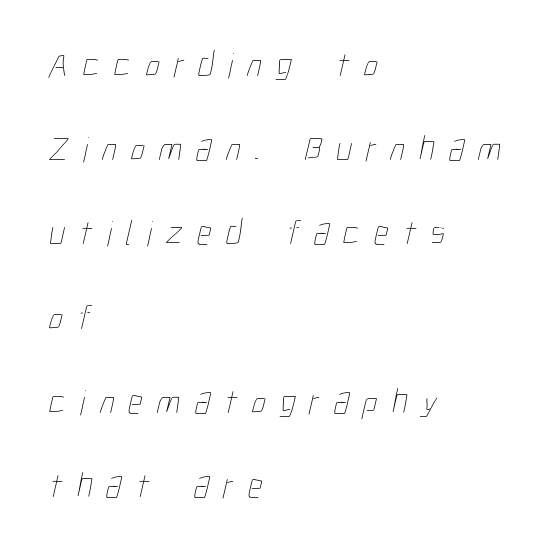
Is the letter spacing exaggerated? Yes — the characters are pushed far apart. Underlining? Definitely not there. Each line starts at the same left margin while the right side varies. Baseline-to-baseline distance is far greater than the letter height.
